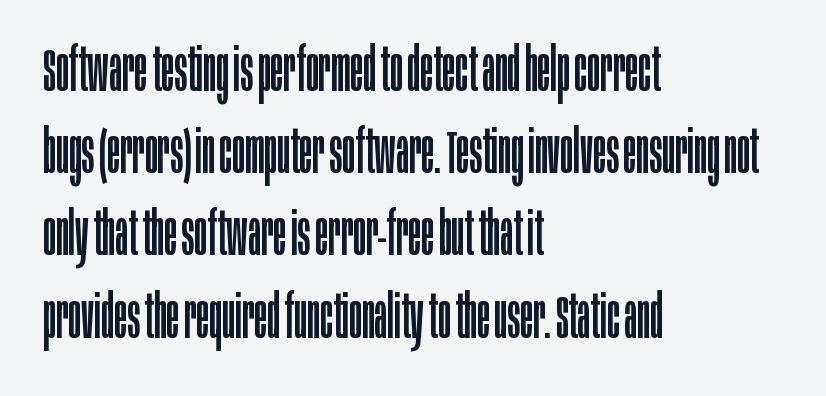
{"serif": "no", "italic": "no", "bold": "no", "weight": "regular", "width": "condensed", "stroke_contrast": "low", "x_height": "large", "monospaced": "no", "underline": "no", "align": "left", "line_spacing": "normal", "line_spacing_ratio": 1.37, "letter_spacing": "normal", "letter_spacing_em": 0.0, "glyph_px": 60}
